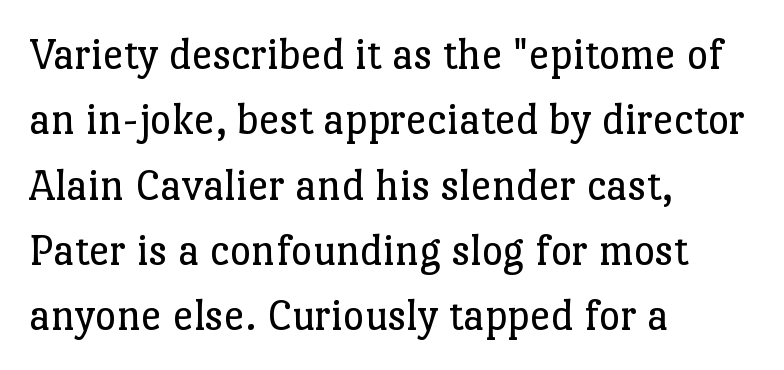
The image shows 46 px regular-weight serif type, upright; set left-aligned, normal line spacing (1.42x), normal letter spacing, not underlined; low stroke contrast and a medium x-height.
